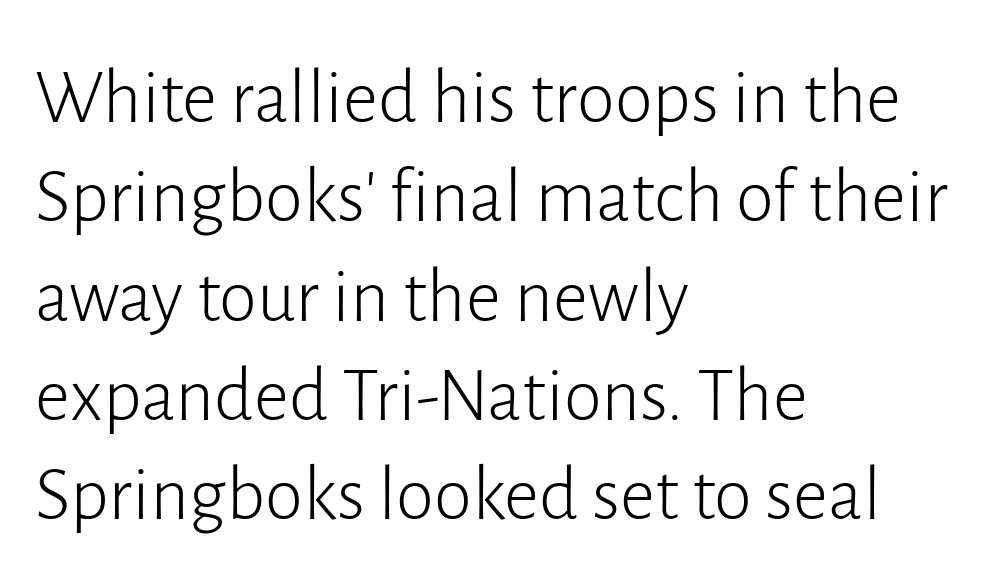
{"serif": "no", "italic": "no", "bold": "no", "weight": "light", "width": "normal", "stroke_contrast": "low", "x_height": "medium", "monospaced": "no", "underline": "no", "align": "left", "line_spacing": "normal", "line_spacing_ratio": 1.29, "letter_spacing": "normal", "letter_spacing_em": 0.0, "glyph_px": 77}
